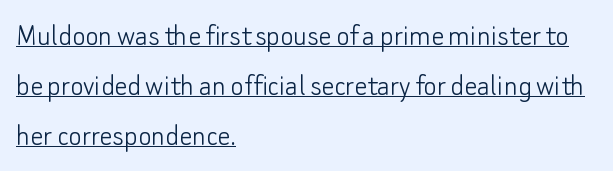
The image shows 32 px light sans-serif type, upright; set left-aligned, normal line spacing (1.56x), normal letter spacing, underlined; low stroke contrast and a small x-height.
